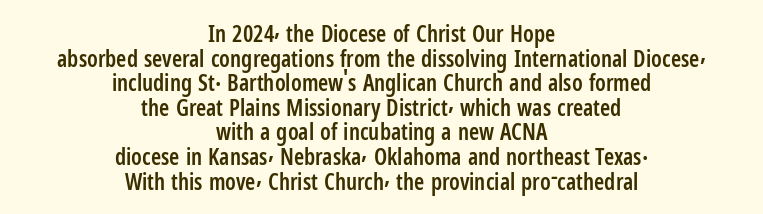
Q: Is the text bold? A: Semi-bold.
Q: Is the text italic (slanted)? A: No, it is upright.
Q: Is the text underlined? A: No.
Q: How is the paragraph aligned? A: Centered.
Q: Is the spacing between letters normal or unusually wide? A: Normal.
Q: Is the spacing between lines tight, normal or loose? A: Tight.
